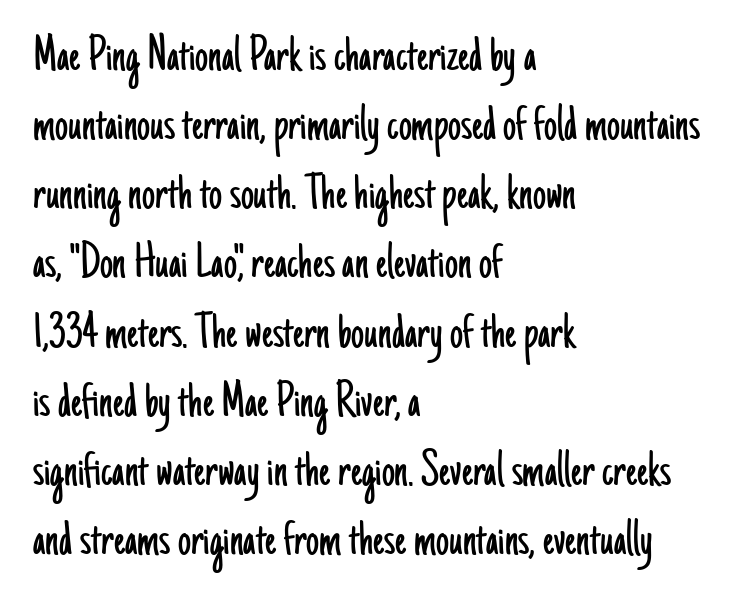
The passage shown stacks its lines at a standard gap. Do the characters align in a grid? No, the font is proportional. You could call the tracking neutral — neither tight nor loose. When letters stand straight like this, we call the style roman or upright. Beneath every word, the page is bare. The typesetter chose a ragged-right arrangement here.
